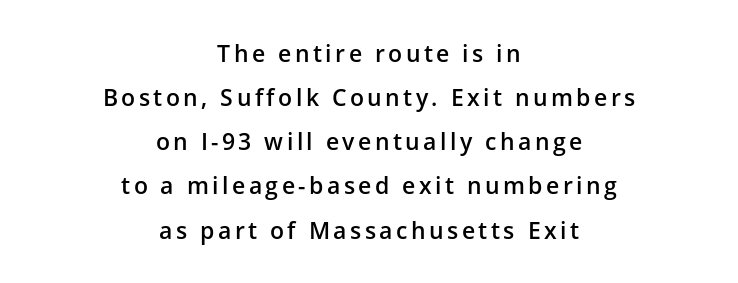
The image shows 23 px text type, upright; set centered, loose line spacing (1.92x), not underlined.
